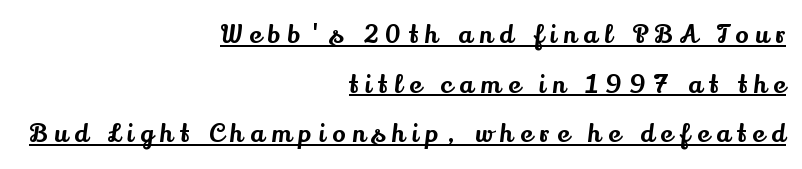
The image shows 25 px text type; set right-aligned, loose line spacing (1.99x), unusually wide letter spacing (+0.29 em), underlined.
